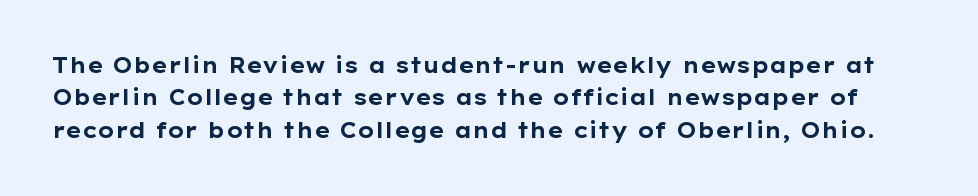
The image shows 21 px bold type, upright; set normal line spacing (1.54x), normal letter spacing, not underlined.
